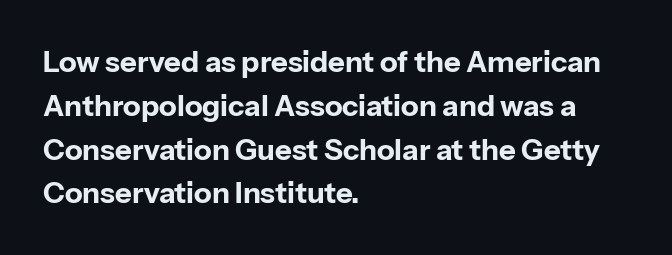
{"serif": "no", "italic": "no", "bold": "yes", "weight": "bold", "width": "normal", "stroke_contrast": "low", "x_height": "medium", "monospaced": "no", "underline": "no", "align": "left", "line_spacing": "normal", "line_spacing_ratio": 1.51, "letter_spacing": "normal", "letter_spacing_em": 0.0, "glyph_px": 29}
